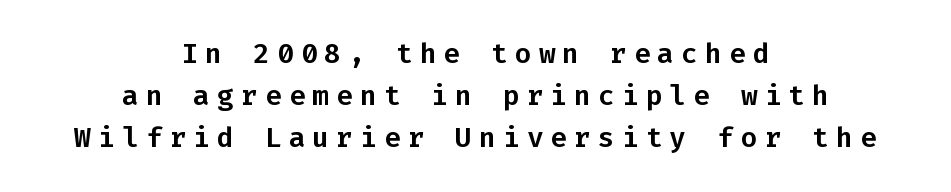
Q: Is the text italic (slanted)? A: No, it is upright.
Q: Is the typeface a serif or a sans-serif typeface? A: Sans-serif.
Q: Is the text underlined? A: No.
Q: How is the paragraph aligned? A: Centered.
Q: Is the spacing between letters normal or unusually wide? A: Unusually wide.
Q: Is the spacing between lines tight, normal or loose? A: Normal.
Q: Width (condensed, normal, or wide)? A: Normal.
Q: Stroke contrast? A: Low.
Q: x-height? A: Medium.
Q: Monospaced? A: Yes.
